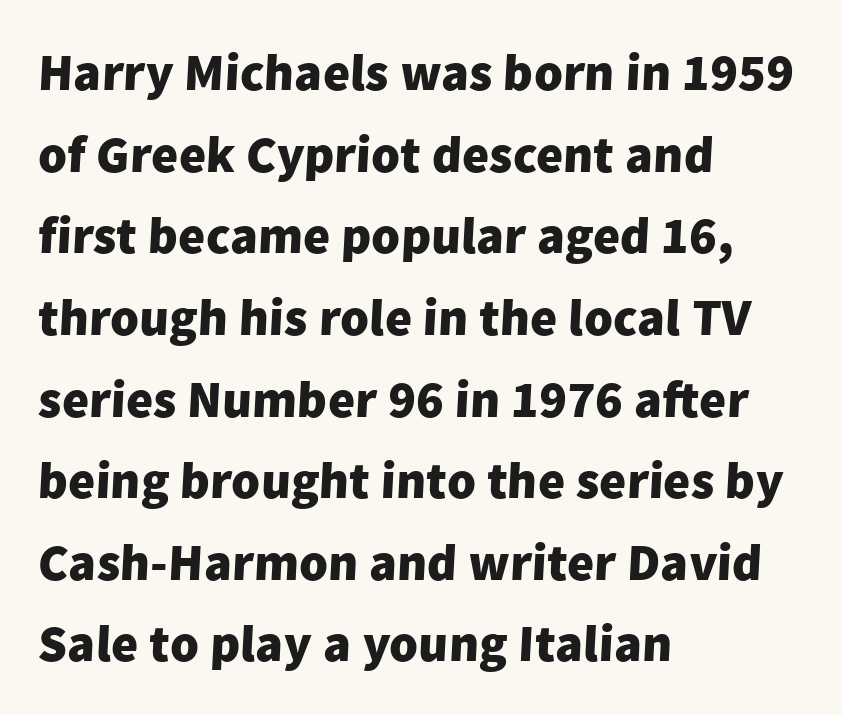
The font is running at its bold setting. A classic flush-left, rag-right setting is used for this passage. Is this a fixed-width face? No — the glyphs have proportional, varying widths. Spacing between characters is what you'd get straight out of the box.
